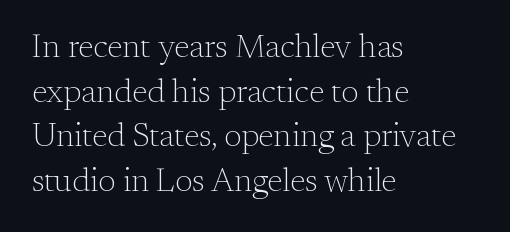
Q: Is the text bold? A: No.
Q: Is the text italic (slanted)? A: No, it is upright.
Q: Is the typeface a serif or a sans-serif typeface? A: Serif.
Q: Is the text underlined? A: No.
Q: How is the paragraph aligned? A: Left-aligned.
Q: Is the spacing between letters normal or unusually wide? A: Normal.
Q: Is the spacing between lines tight, normal or loose? A: Normal.
Q: Width (condensed, normal, or wide)? A: Normal.
Q: Stroke contrast? A: Medium.
Q: x-height? A: Small.
Q: Monospaced? A: No.
